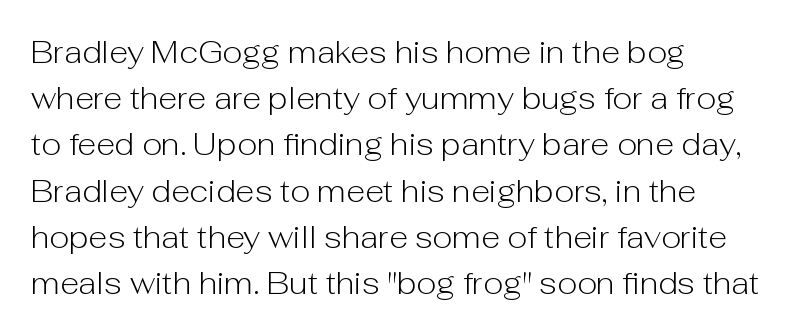
This rendering leaves character spacing at its baseline value. Serif or sans? Sans — the stroke terminals are bare. Line beginnings align vertically; line endings do not. If you drew a line through each stem, it would be perfectly vertical. Stem width sits at or under what a default text font uses.
